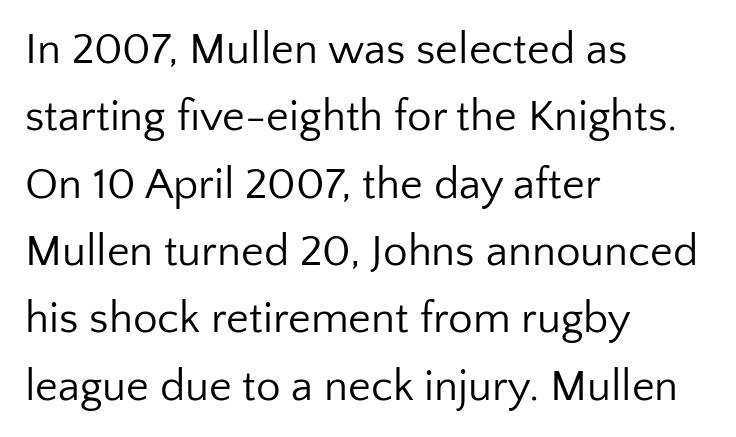
Nobody touched the tracking dial on this one. Serifs: no, the terminals of the letterforms are clean. Line spacing here is normal. The axis of the letterforms is exactly vertical. Note the varied advance widths — an 'i' is clearly narrower than an 'm'. The space beneath each line is pristine and unruled.
